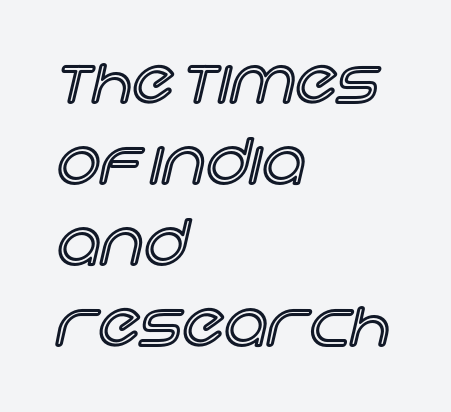
Descenders are the only things crossing below the line. Varying glyph widths throughout — classic text-font behaviour. Normally led — the rows are evenly, conventionally spaced. What stands out about the letter spacing? Nothing — it is the standard amount.
